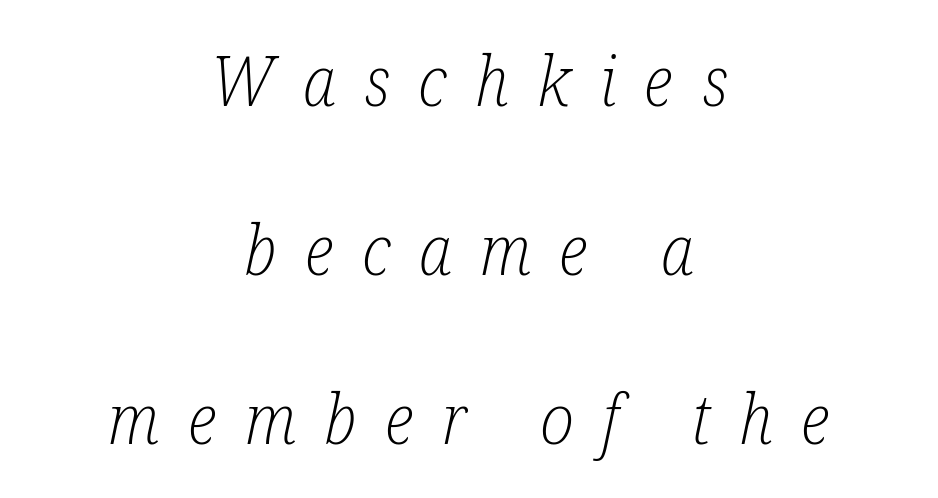
{"serif": "yes", "italic": "yes", "lean": "right", "slant_degrees": 12, "bold": "no", "weight": "light", "width": "condensed", "stroke_contrast": "low", "x_height": "medium", "monospaced": "no", "underline": "no", "align": "center", "line_spacing": "loose", "line_spacing_ratio": 2.45, "letter_spacing": "wide", "letter_spacing_em": 0.41, "glyph_px": 69}
